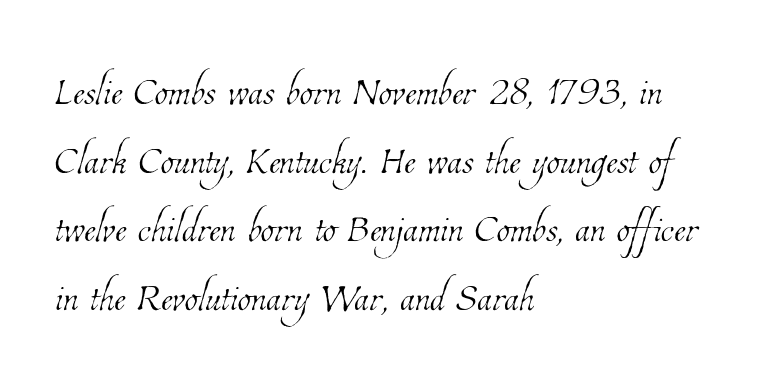
The image shows 54 px thin, condensed type; set left-aligned, normal line spacing (1.27x), normal letter spacing, not underlined; low stroke contrast and a medium x-height.
